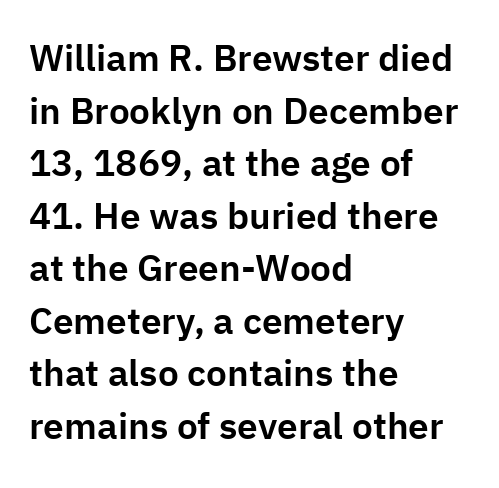
Anything drawn beneath the words? Only blank space. A sans-serif font was chosen for this passage. The type is set solid horizontally, with unmodified tracking. The rag falls on the right side of this text block. Varying glyph widths throughout — classic text-font behaviour.
